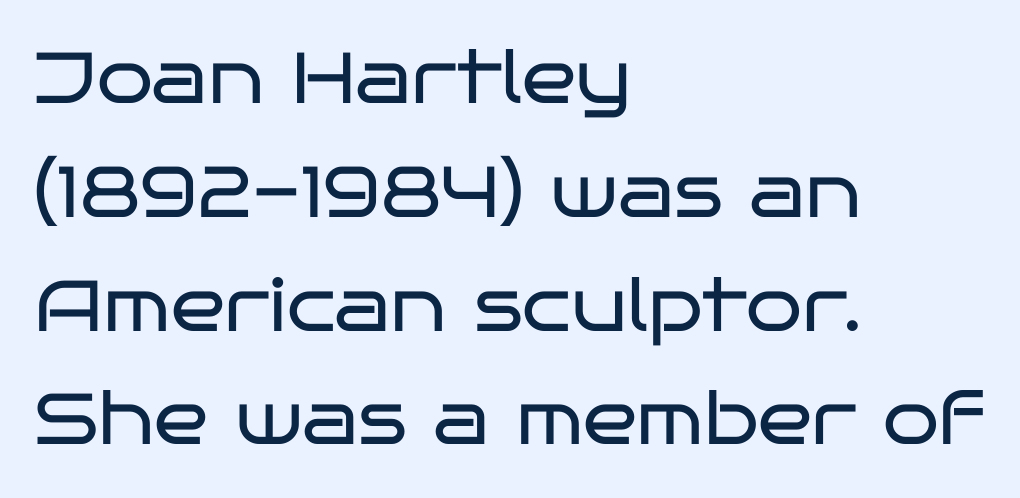
Words appear dense and cohesive because spacing is normal. Interline gaps are of average width in this sample. Type style note: lacks serifs. The face used here is proportionally spaced, like ordinary book or web type. The gap between lines stays unmarked. Weight class: somewhere from thin through regular.
